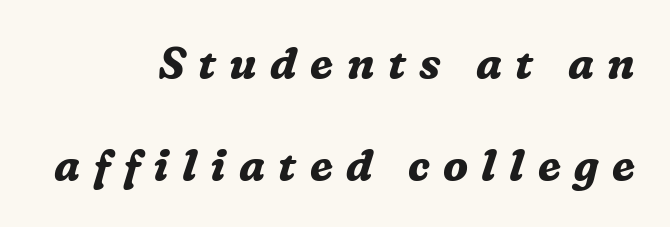
In CSS terms this would be text-align: right. Bold? Absolutely — the strokes are thick and heavy. An italicized treatment has been applied to the whole sample. The space beneath each line is pristine and unruled. In terms of leading, this rendering errs on the spacious side. Observe the wide spacing: letters keep a clear distance from each other.
